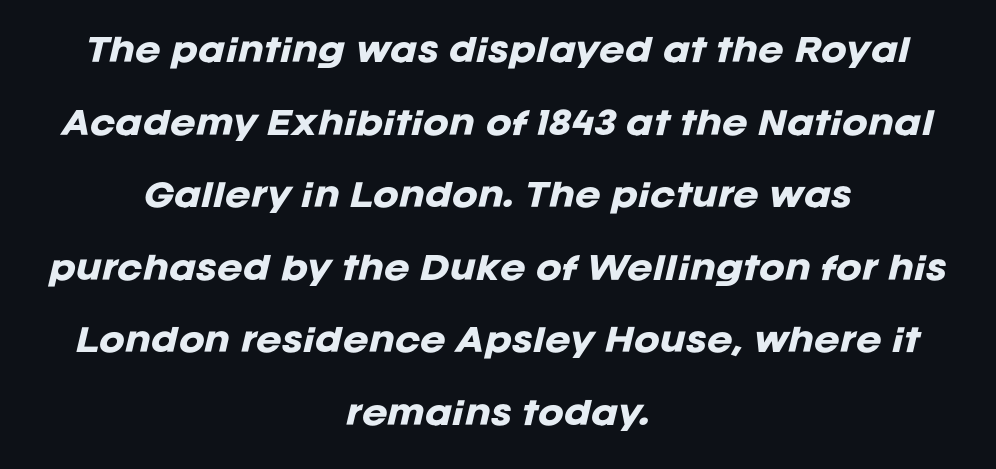
The image shows 31 px heavy type, italic (leaning right); set centered, loose line spacing (2.34x), normal letter spacing, not underlined; low stroke contrast and a large x-height.
